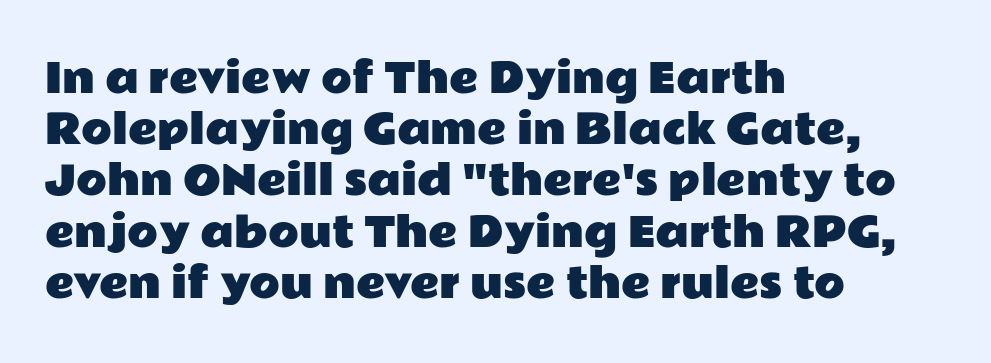
{"serif": "no", "italic": "no", "width": "wide", "stroke_contrast": "low", "x_height": "medium", "monospaced": "no", "underline": "no", "align": "left", "line_spacing": "normal", "line_spacing_ratio": 1.28, "letter_spacing": "normal", "letter_spacing_em": 0.0, "glyph_px": 40}
